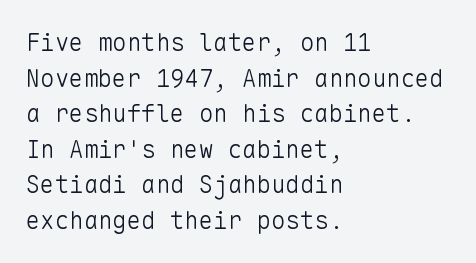
Q: Is the text bold? A: No.
Q: Is the text italic (slanted)? A: No, it is upright.
Q: Is the text underlined? A: No.
Q: How is the paragraph aligned? A: Left-aligned.
Q: Is the spacing between letters normal or unusually wide? A: Normal.
Q: Is the spacing between lines tight, normal or loose? A: Normal.
